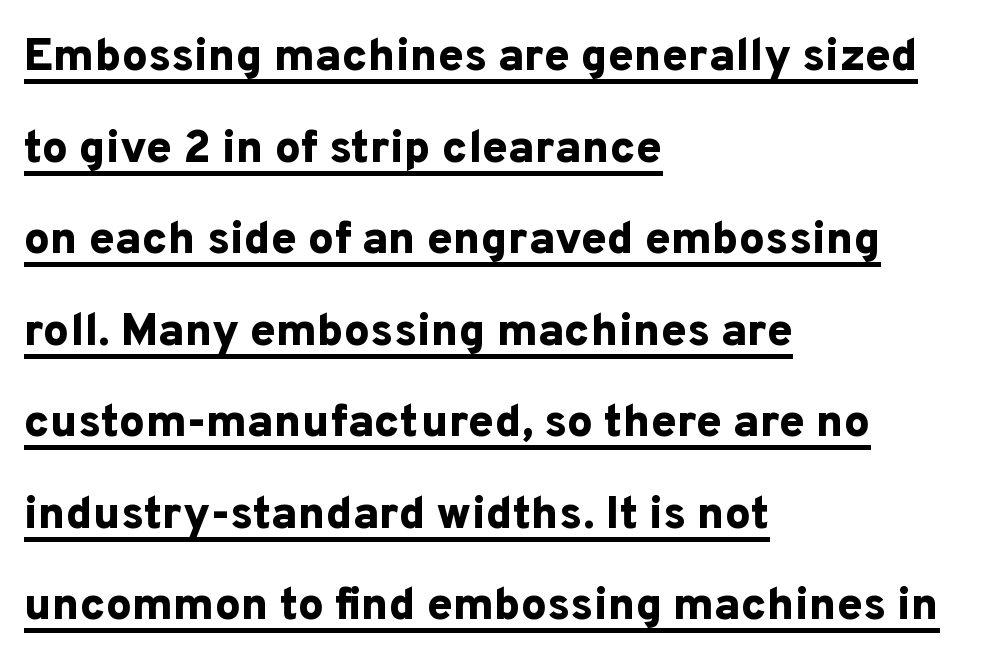
The lettering is marked with a stroke running underneath it. Do the characters align in a grid? No, the font is proportional. Emphasis by weight is at full strength: bold. Standard letterfit; no display-style spreading of the glyphs.
